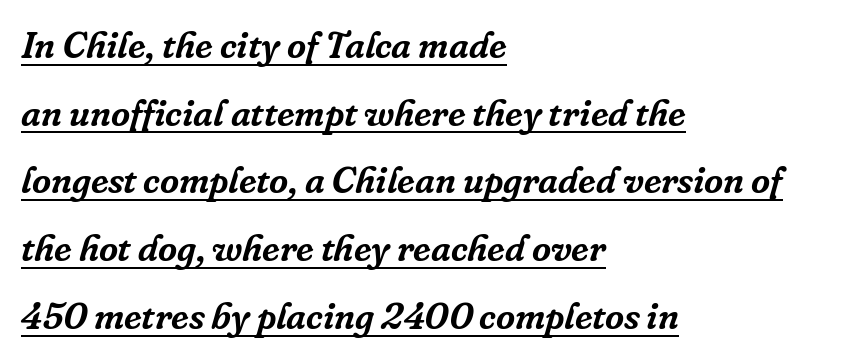
{"serif": "yes", "italic": "yes", "lean": "right", "slant_degrees": 16, "width": "normal", "stroke_contrast": "low", "x_height": "medium", "monospaced": "no", "underline": "yes", "align": "left", "line_spacing_ratio": 1.83, "letter_spacing": "normal", "letter_spacing_em": 0.0, "glyph_px": 37}
